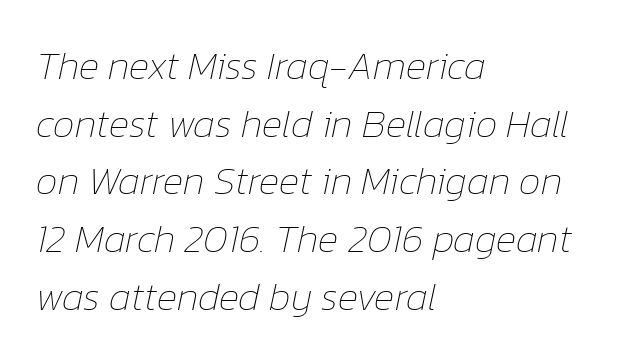
Q: Is the text bold? A: No.
Q: Is the text italic (slanted)? A: Yes, it leans right by about 12 degrees.
Q: Is the text underlined? A: No.
Q: How is the paragraph aligned? A: Left-aligned.
Q: Is the spacing between letters normal or unusually wide? A: Normal.
Q: Is the spacing between lines tight, normal or loose? A: Normal.
Q: Width (condensed, normal, or wide)? A: Normal.
Q: Stroke contrast? A: Low.
Q: x-height? A: Medium.
Q: Monospaced? A: No.
